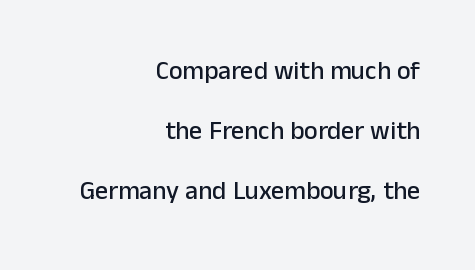
The image shows 26 px text type, upright; set right-aligned, loose line spacing (2.3x), normal letter spacing, not underlined.
